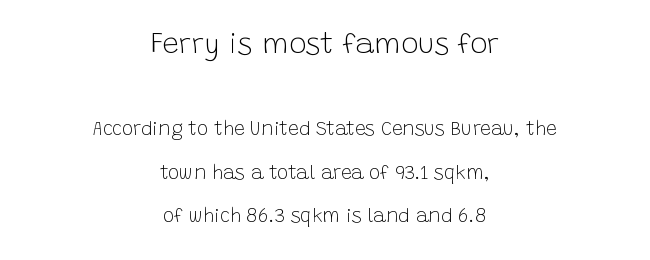
Q: Is the text bold? A: No.
Q: Is the text italic (slanted)? A: No, it is upright.
Q: Is the typeface a serif or a sans-serif typeface? A: Sans-serif.
Q: Is the text underlined? A: No.
Q: How is the paragraph aligned? A: Centered.
Q: Is the spacing between letters normal or unusually wide? A: Normal.
Q: Is the spacing between lines tight, normal or loose? A: Loose.
Q: Which block of text is set in a larger size, the first (top) or the second (bottom)? A: The first (top) one.
Q: Width (condensed, normal, or wide)? A: Normal.
Q: Stroke contrast? A: Low.
Q: x-height? A: Large.
Q: Monospaced? A: No.
